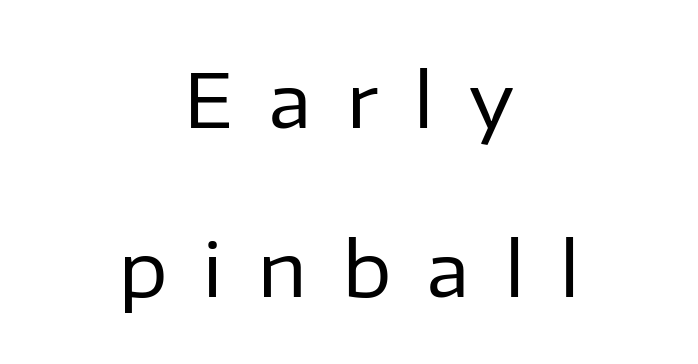
Caption: expanded tracking, letters set apart. A clean baseline with only descenders dipping below it. Quick note: interline space is abundant. The typeface chosen for these lines omits serifs. The rendering uses natural spacing where letterforms have individual widths.
